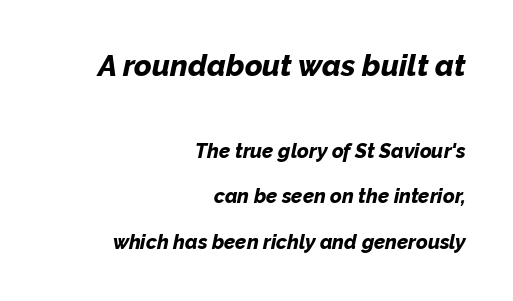
Q: Is the text bold? A: Yes.
Q: Is the text italic (slanted)? A: Yes, it leans right by about 12 degrees.
Q: Is the text underlined? A: No.
Q: How is the paragraph aligned? A: Right-aligned.
Q: Is the spacing between letters normal or unusually wide? A: Normal.
Q: Is the spacing between lines tight, normal or loose? A: Loose.
Q: Which block of text is set in a larger size, the first (top) or the second (bottom)? A: The first (top) one.
Q: Width (condensed, normal, or wide)? A: Normal.
Q: Stroke contrast? A: Low.
Q: x-height? A: Medium.
Q: Monospaced? A: No.
